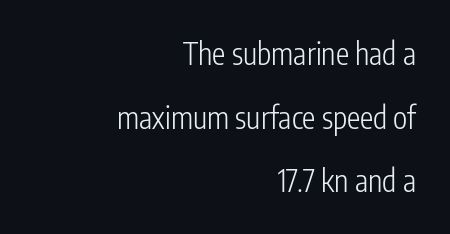
The image shows 30 px light, condensed sans-serif type, upright; set right-aligned, loose line spacing (2.12x), normal letter spacing, not underlined; low stroke contrast and a medium x-height.
